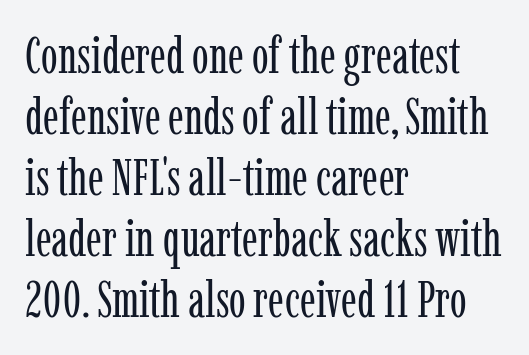
The image shows 50 px regular-weight, condensed serif type, upright; set left-aligned, line spacing 1.22x, normal letter spacing, not underlined; low stroke contrast and a medium x-height.
